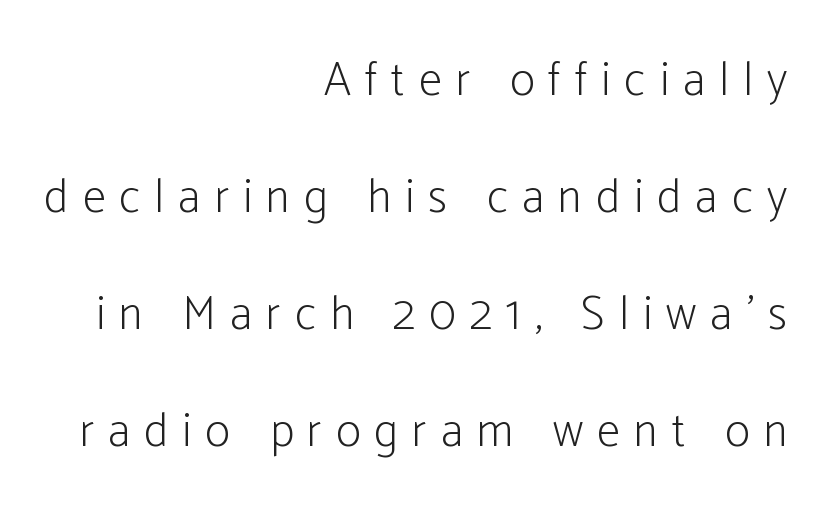
The image shows 47 px light, condensed sans-serif type, upright; set right-aligned, loose line spacing (2.49x), unusually wide letter spacing (+0.3 em), not underlined; low stroke contrast and a medium x-height.
